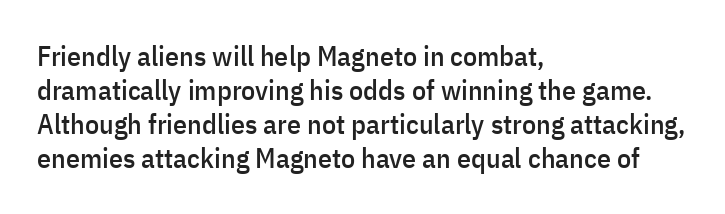
Q: Is the text italic (slanted)? A: No, it is upright.
Q: Is the typeface a serif or a sans-serif typeface? A: Sans-serif.
Q: Is the text underlined? A: No.
Q: How is the paragraph aligned? A: Left-aligned.
Q: Is the spacing between letters normal or unusually wide? A: Normal.
Q: Width (condensed, normal, or wide)? A: Condensed.
Q: Stroke contrast? A: Low.
Q: x-height? A: Medium.
Q: Monospaced? A: No.
